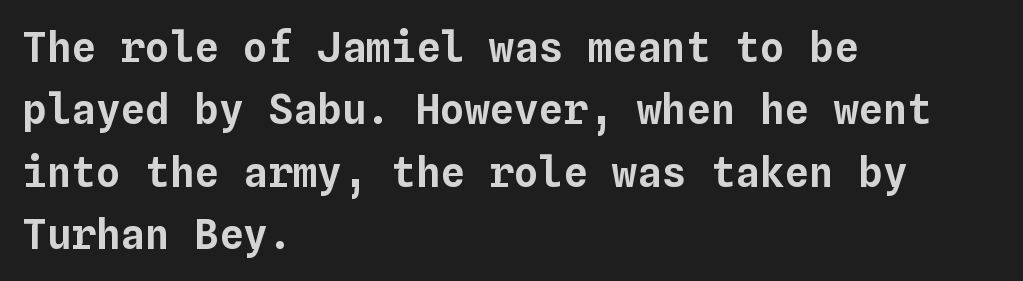
{"italic": "no", "width": "normal", "stroke_contrast": "low", "x_height": "medium", "monospaced": "yes", "underline": "no", "align": "left", "line_spacing": "normal", "line_spacing_ratio": 1.52, "letter_spacing": "normal", "letter_spacing_em": 0.0, "glyph_px": 41}
